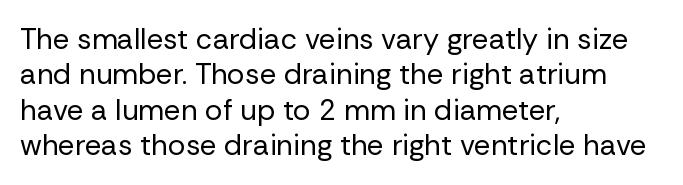
The image shows 29 px regular-weight sans-serif type, upright; set left-aligned, line spacing 1.22x, normal letter spacing, not underlined; low stroke contrast and a medium x-height.
